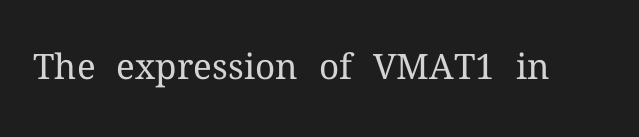
The image shows 35 px regular-weight serif type, upright; set normal letter spacing, not underlined; medium stroke contrast and a medium x-height.
